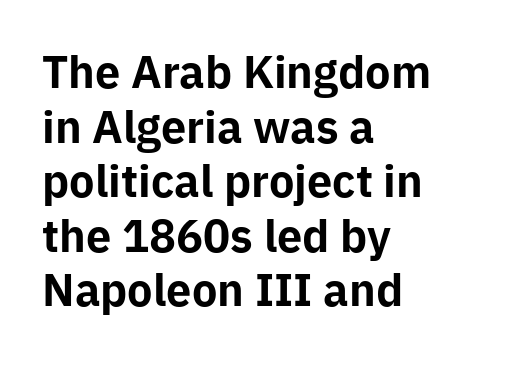
Look at the bottom of the vertical strokes: they stop flat, with no serifs. Alignment: flush left. Horizontal bands of white between lines are of average thickness. Think of a printed novel: that variable character pitch is what you see here.
